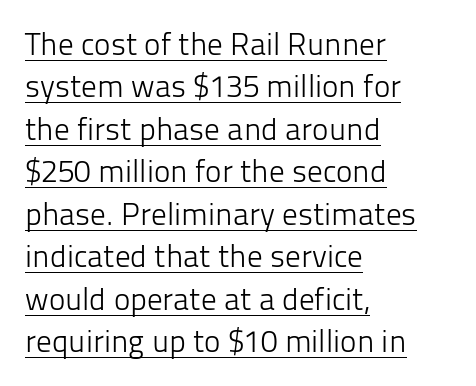
Posture: straight, roman, zero tilt. The glyphs are accompanied by a horizontal stroke just below them. The passage shown is not bold in any degree. The passage shown is typed in a proportional face where columns would drift. Compared with typical body copy, the letter spacing here is the same.
